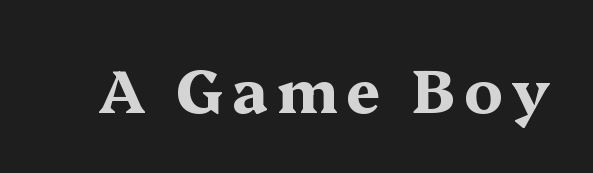
{"serif": "yes", "italic": "no", "bold": "yes", "weight": "bold", "width": "wide", "stroke_contrast": "medium", "x_height": "medium", "monospaced": "no", "underline": "no", "glyph_px": 61}
